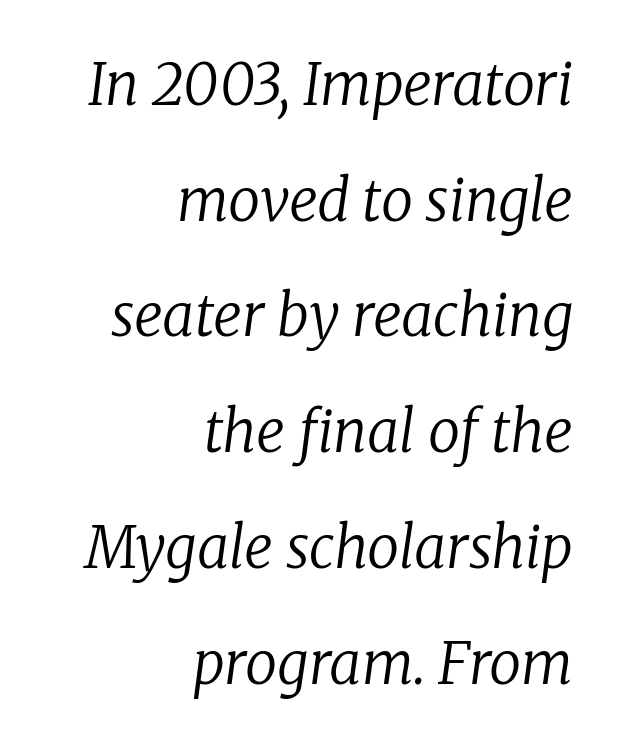
Q: Is the text bold? A: No.
Q: Is the text italic (slanted)? A: Yes, it leans right by about 8 degrees.
Q: Is the typeface a serif or a sans-serif typeface? A: Serif.
Q: Is the text underlined? A: No.
Q: How is the paragraph aligned? A: Right-aligned.
Q: Is the spacing between letters normal or unusually wide? A: Normal.
Q: Is the spacing between lines tight, normal or loose? A: Loose.
Q: Width (condensed, normal, or wide)? A: Normal.
Q: Stroke contrast? A: Low.
Q: x-height? A: Medium.
Q: Monospaced? A: No.
